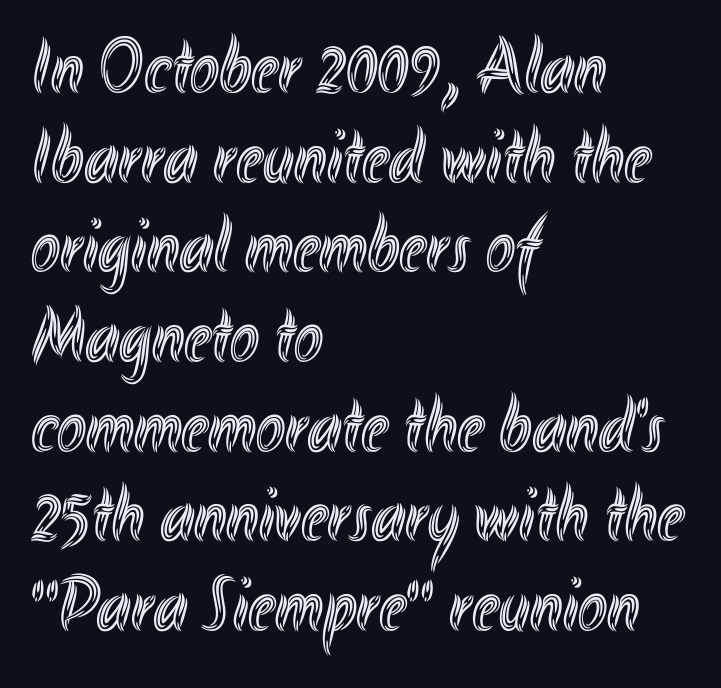
Decoration check: the copy has no underline. Note the varied advance widths — an 'i' is clearly narrower than an 'm'. Glyph-to-glyph distance matches everyday printed text. In CSS terms this would be text-align: left.
